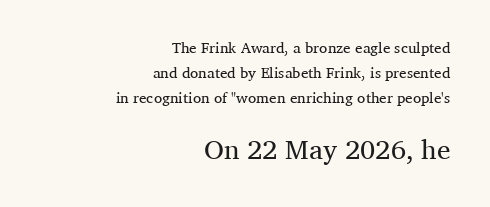
The image shows 27 px text type, upright; set right-aligned, normal line spacing (1.66x), normal letter spacing, not underlined; the second (bottom) block is 1.8x larger.
